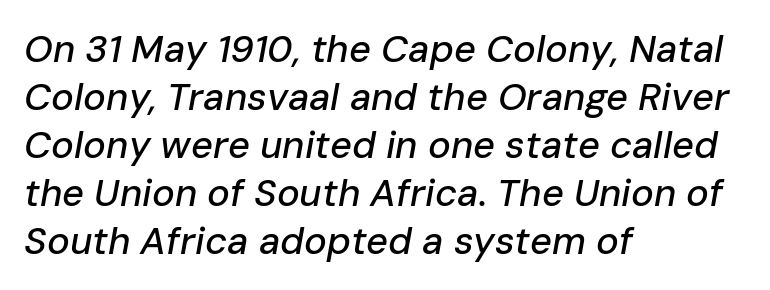
The image shows 38 px text type, italic (leaning right); set left-aligned, normal line spacing (1.26x), normal letter spacing, not underlined; low stroke contrast and a medium x-height.
